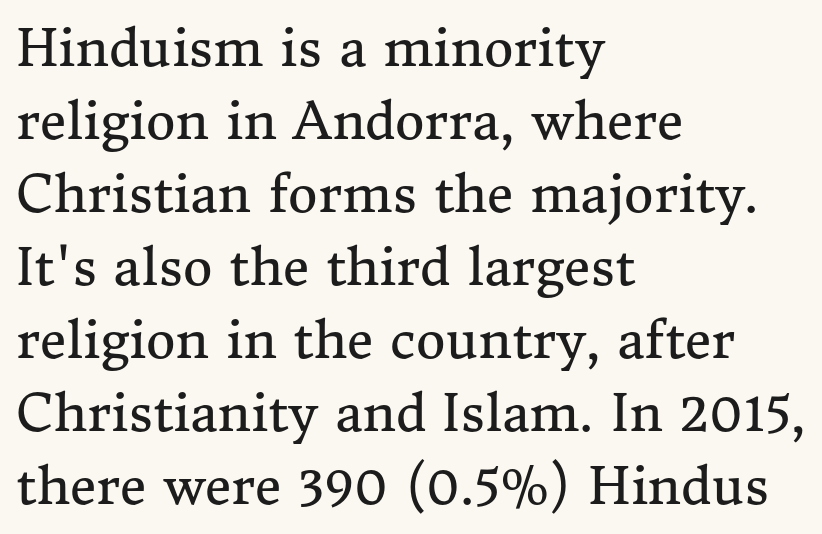
The image shows 51 px regular-weight serif type, upright; set left-aligned, normal line spacing (1.43x), normal letter spacing, not underlined; medium stroke contrast and a medium x-height.
